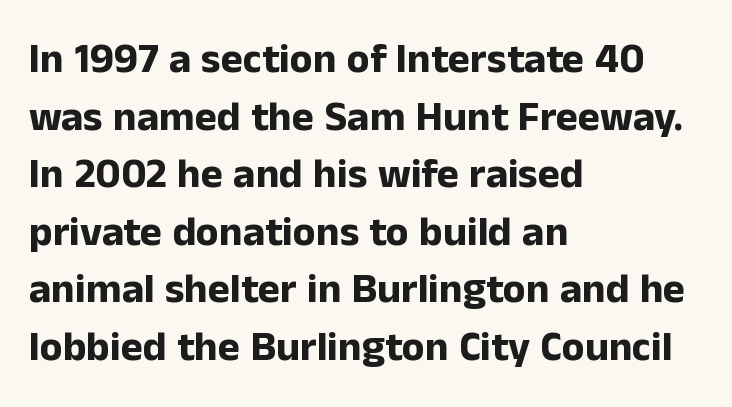
The image shows 42 px bold sans-serif type, upright; set left-aligned, normal line spacing (1.37x), normal letter spacing, not underlined; low stroke contrast and a medium x-height.
